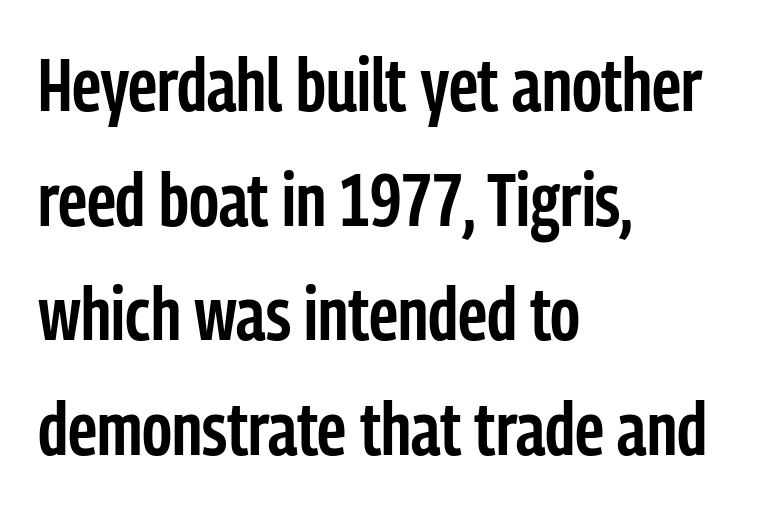
Q: Is the text bold? A: Semi-bold.
Q: Is the text italic (slanted)? A: No, it is upright.
Q: Is the typeface a serif or a sans-serif typeface? A: Sans-serif.
Q: Is the text underlined? A: No.
Q: How is the paragraph aligned? A: Left-aligned.
Q: Is the spacing between letters normal or unusually wide? A: Normal.
Q: Is the spacing between lines tight, normal or loose? A: Normal.
Q: Width (condensed, normal, or wide)? A: Condensed.
Q: Stroke contrast? A: Low.
Q: x-height? A: Medium.
Q: Monospaced? A: No.
